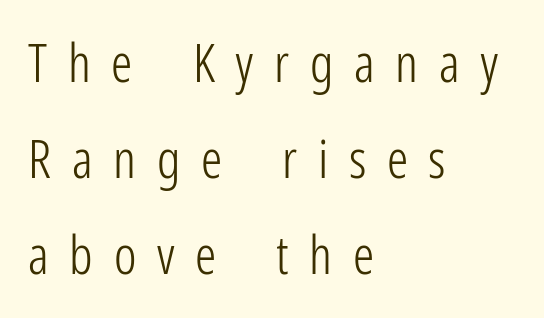
{"serif": "no", "italic": "no", "bold": "no", "weight": "light", "width": "condensed", "stroke_contrast": "low", "x_height": "medium", "monospaced": "no", "underline": "no", "align": "left", "line_spacing_ratio": 1.81, "letter_spacing": "wide", "letter_spacing_em": 0.39, "glyph_px": 53}
